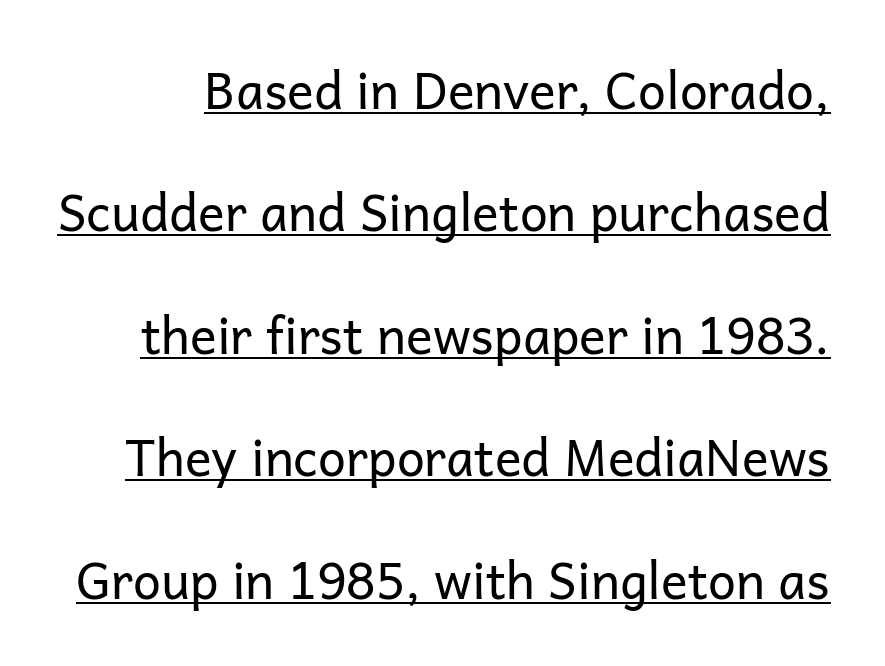
Proportional: the letters do not fall into vertical columns. Baseline-to-baseline distance is far greater than the letter height. Each word holds together tightly as a unit, with standard inter-letter gaps. The face used here appears with an underline applied.
